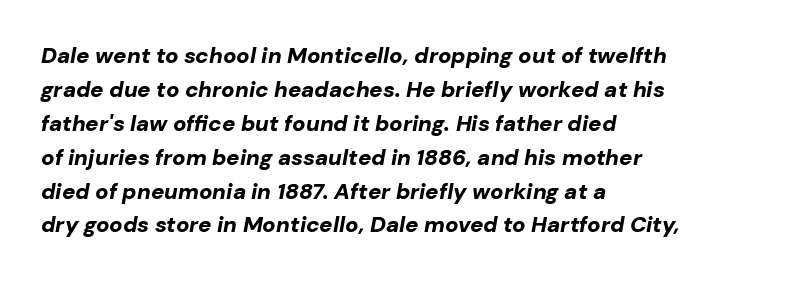
The image shows 22 px bold type, italic (leaning right); set left-aligned, normal line spacing (1.54x), normal letter spacing, not underlined.
